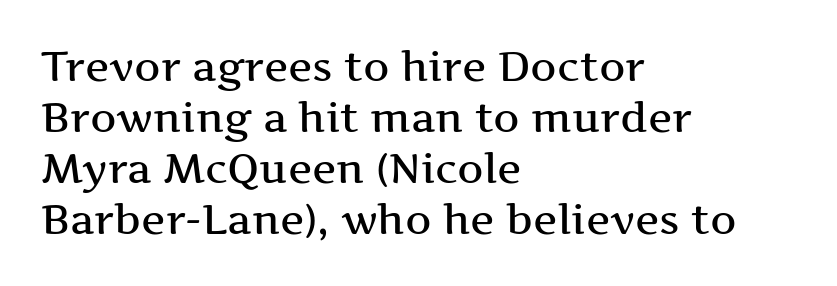
{"serif": "yes", "italic": "no", "width": "wide", "stroke_contrast": "medium", "x_height": "medium", "monospaced": "no", "underline": "no", "align": "left", "line_spacing_ratio": 1.24, "letter_spacing": "normal", "letter_spacing_em": 0.0, "glyph_px": 41}
